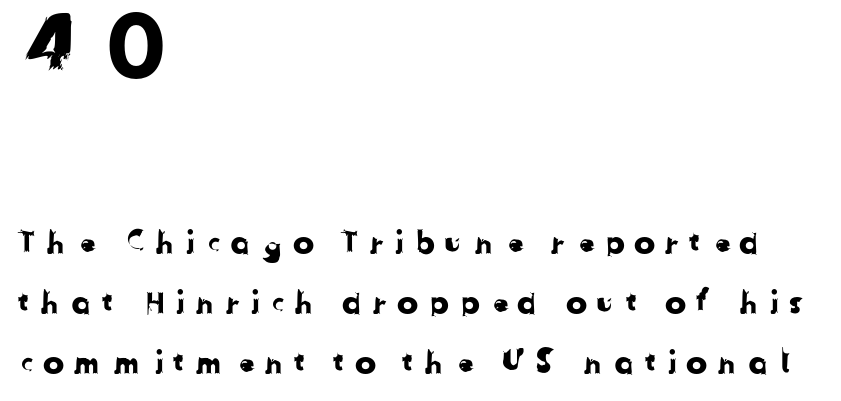
The image shows 79 px sans-serif type; set left-aligned, line spacing 1.88x, unusually wide letter spacing (+0.28 em), not underlined; the first (top) block is 2.47x larger; low stroke contrast and a medium x-height.
